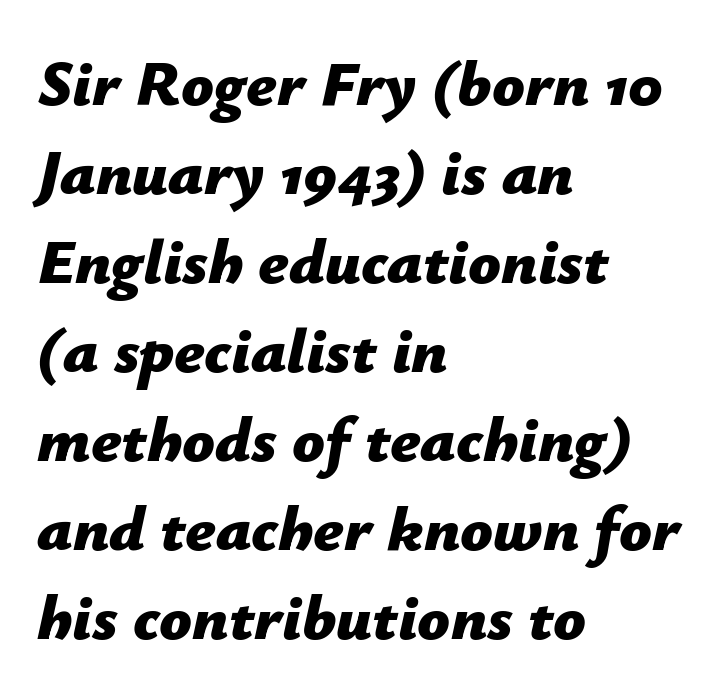
The gaps between neighbouring characters are ordinary and unremarkable. Tall strokes in this sample are angled rather than plumb. The rag falls on the right side of this text block. The space beneath each line is pristine and unruled. Compared with an ordinary text face, these strokes are far heavier — a full bold.
